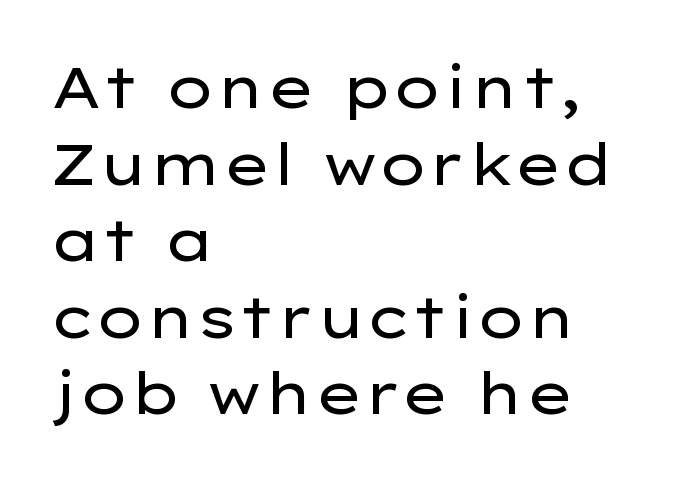
{"serif": "no", "italic": "no", "bold": "no", "weight": "regular", "width": "wide", "stroke_contrast": "low", "x_height": "medium", "monospaced": "no", "underline": "no", "align": "left", "line_spacing": "normal", "line_spacing_ratio": 1.32, "letter_spacing": "normal", "letter_spacing_em": 0.0, "glyph_px": 58}
